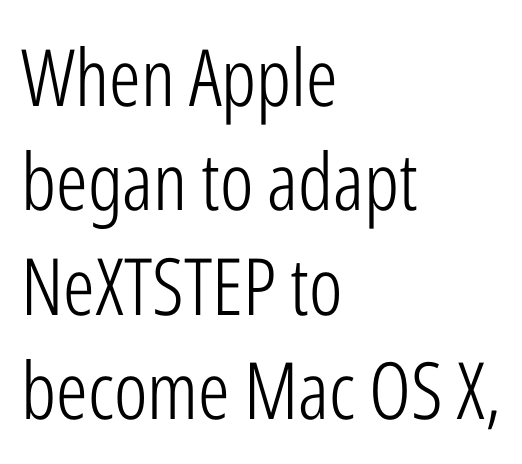
The image shows 79 px light, condensed sans-serif type, upright; set left-aligned, normal line spacing (1.32x), normal letter spacing, not underlined; low stroke contrast and a medium x-height.
